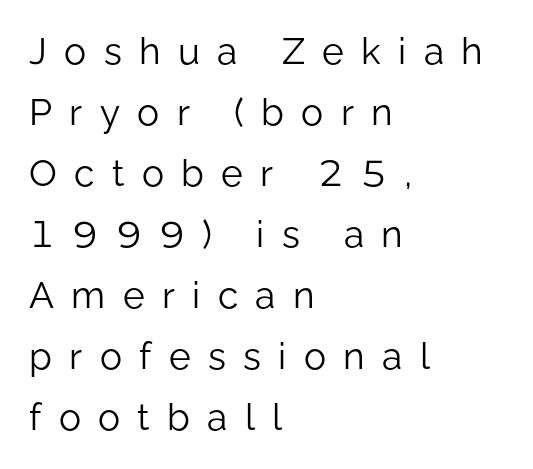
Heaviness? Minimal to ordinary, like unemphasized prose. The rag falls on the right side of this text block. The strip under each line holds only bare page. In terms of posture, this sample is upright. Characters follow at a spacing far wider than the type designer built in. Line spacing here is normal.
